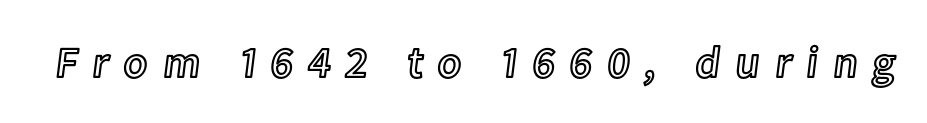
Characters follow at a spacing far wider than the type designer built in. These lines are rendered in a variable-pitch font. Beneath every word, the page is bare.
